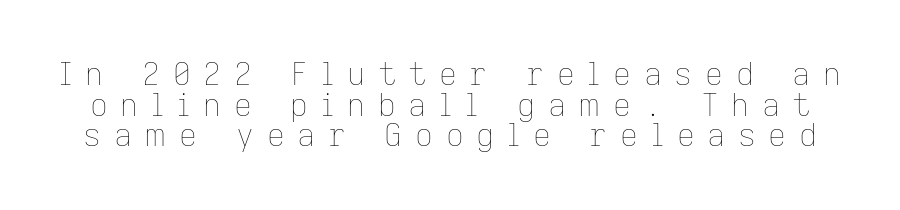
{"italic": "no", "bold": "no", "weight": "thin", "width": "normal", "stroke_contrast": "low", "x_height": "medium", "monospaced": "no", "underline": "no", "line_spacing": "tight", "line_spacing_ratio": 0.99, "letter_spacing": "wide", "letter_spacing_em": 0.41, "glyph_px": 31}
